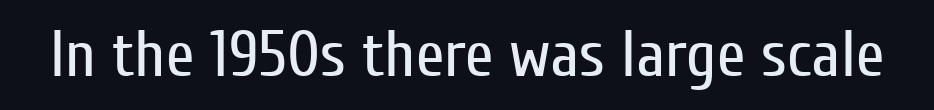
The image shows 65 px regular-weight, condensed sans-serif type, upright; set normal letter spacing, not underlined; low stroke contrast and a medium x-height.
